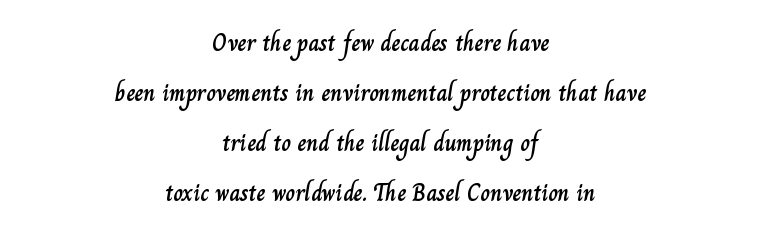
Q: Is the text italic (slanted)? A: Yes.
Q: Is the text underlined? A: No.
Q: How is the paragraph aligned? A: Centered.
Q: Is the spacing between letters normal or unusually wide? A: Normal.
Q: Is the spacing between lines tight, normal or loose? A: Loose.
